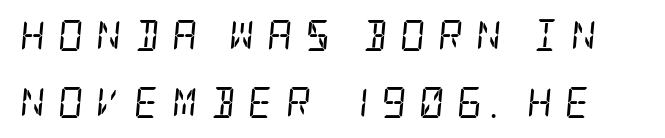
Has an underline been added? It has not. This is not heavy type; no bold has been used. You could only call the tracking loose — the letters float apart. The text carries the slant typical of an italic or oblique font. Interline gaps are noticeably wide in this sample. Type style note: has serifs.
